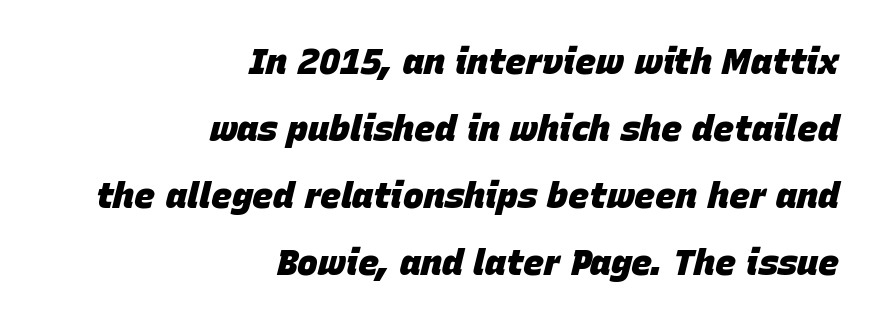
{"italic": "yes", "lean": "right", "slant_degrees": 15, "bold": "yes", "weight": "heavy", "width": "normal", "stroke_contrast": "low", "x_height": "large", "monospaced": "no", "underline": "no", "align": "right", "line_spacing": "loose", "line_spacing_ratio": 1.91, "letter_spacing": "normal", "letter_spacing_em": 0.0, "glyph_px": 35}
